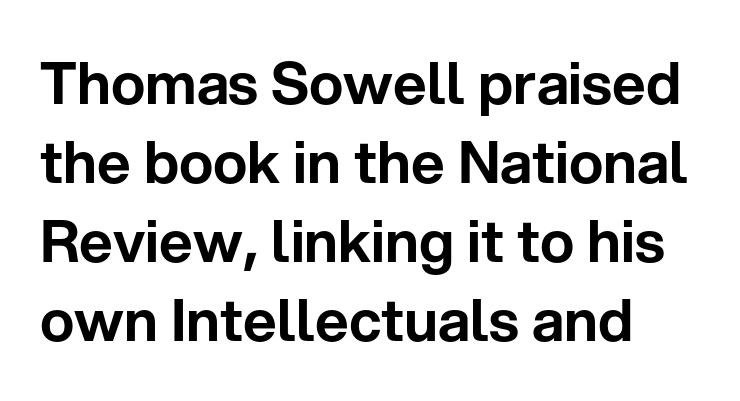
The image shows 58 px sans-serif type, upright; set left-aligned, normal line spacing (1.36x), normal letter spacing, not underlined; low stroke contrast and a medium x-height.
